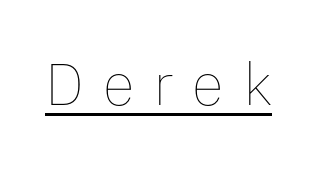
The image shows 59 px thin type, upright; set unusually wide letter spacing (+0.32 em), underlined; low stroke contrast and a medium x-height.
